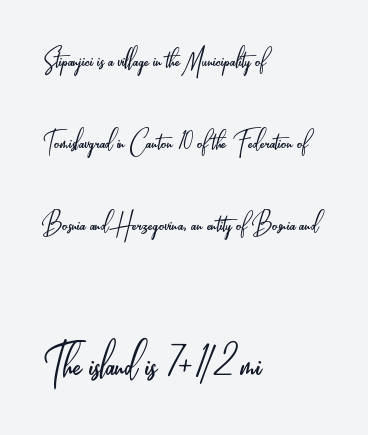
{"serif": "no", "bold": "no", "weight": "light", "width": "condensed", "stroke_contrast": "low", "x_height": "small", "monospaced": "no", "underline": "no", "align": "left", "line_spacing": "loose", "line_spacing_ratio": 2.49, "letter_spacing": "normal", "letter_spacing_em": 0.0, "larger_block": "second", "size_ratio": 1.73, "glyph_px": 57}
